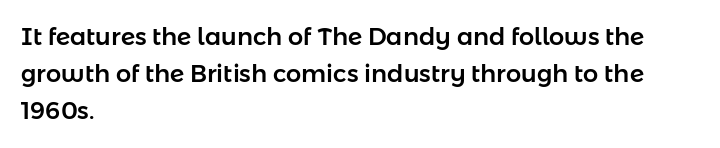
{"italic": "no", "underline": "no", "align": "left", "line_spacing": "normal", "line_spacing_ratio": 1.55, "letter_spacing": "normal", "letter_spacing_em": 0.0, "glyph_px": 24}
